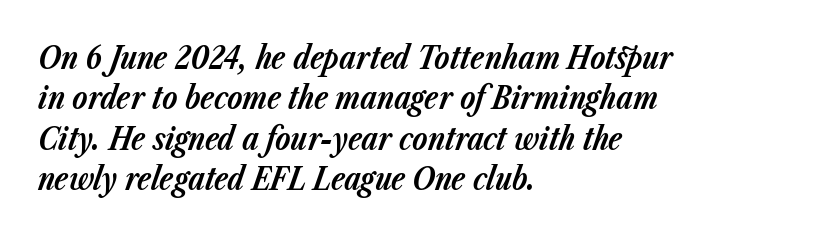
{"italic": "yes", "lean": "right", "slant_degrees": 23, "bold": "yes", "weight": "bold", "width": "normal", "stroke_contrast": "low", "x_height": "medium", "monospaced": "no", "underline": "no", "align": "left", "line_spacing": "normal", "line_spacing_ratio": 1.3, "letter_spacing": "normal", "letter_spacing_em": 0.0, "glyph_px": 31}
